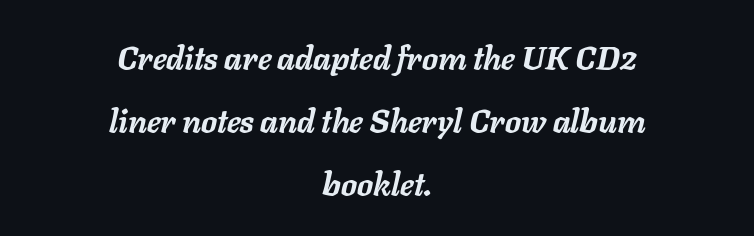
{"italic": "yes", "lean": "right", "slant_degrees": 11, "bold": "yes", "weight": "semibold", "width": "normal", "stroke_contrast": "low", "x_height": "medium", "monospaced": "no", "underline": "no", "align": "center", "line_spacing": "loose", "line_spacing_ratio": 1.97, "letter_spacing": "normal", "letter_spacing_em": 0.0, "glyph_px": 32}
